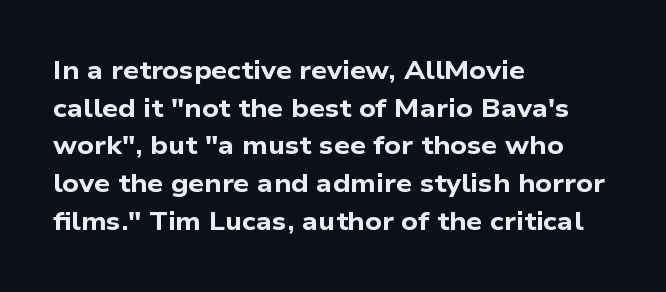
The image shows 25 px bold type; set left-aligned, normal line spacing (1.51x), normal letter spacing, not underlined.
